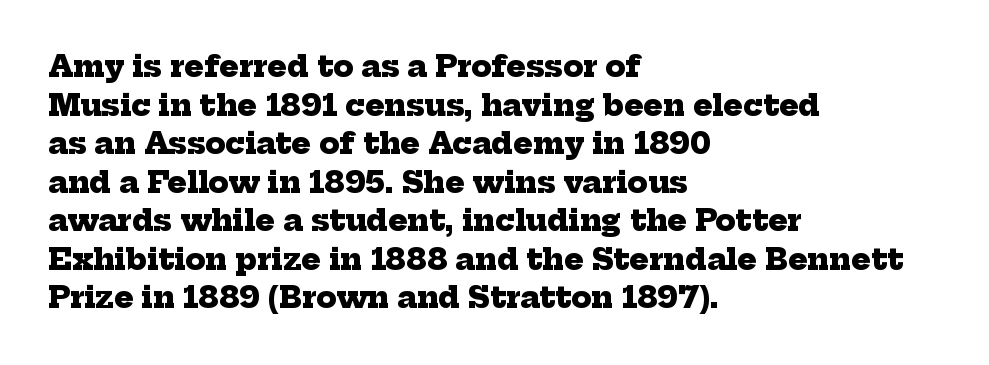
{"serif": "yes", "bold": "yes", "weight": "heavy", "width": "normal", "stroke_contrast": "low", "x_height": "medium", "monospaced": "no", "underline": "no", "align": "left", "line_spacing": "normal", "line_spacing_ratio": 1.33, "letter_spacing": "normal", "letter_spacing_em": 0.0, "glyph_px": 29}
